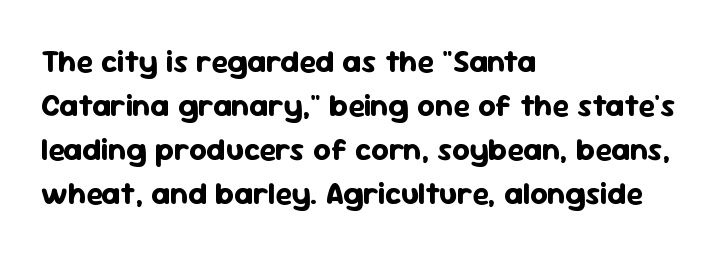
Q: Is the text bold? A: Yes.
Q: Is the text italic (slanted)? A: No, it is upright.
Q: Is the typeface a serif or a sans-serif typeface? A: Sans-serif.
Q: Is the text underlined? A: No.
Q: How is the paragraph aligned? A: Left-aligned.
Q: Is the spacing between letters normal or unusually wide? A: Normal.
Q: Is the spacing between lines tight, normal or loose? A: Normal.
Q: Width (condensed, normal, or wide)? A: Normal.
Q: Stroke contrast? A: Low.
Q: x-height? A: Medium.
Q: Monospaced? A: No.
